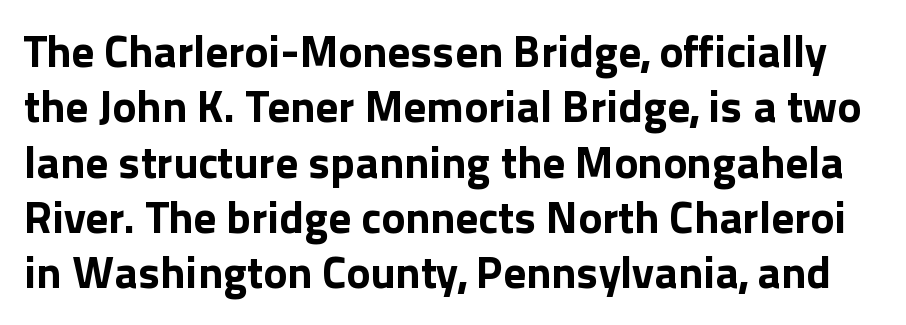
When letters stand straight like this, we call the style roman or upright. Clear beneath every line of the passage. A sans-serif font was chosen for this passage. How are the letters spaced? Ordinarily, with no added tracking. Each letter keeps its own natural width here, so spacing adapts to shape.
